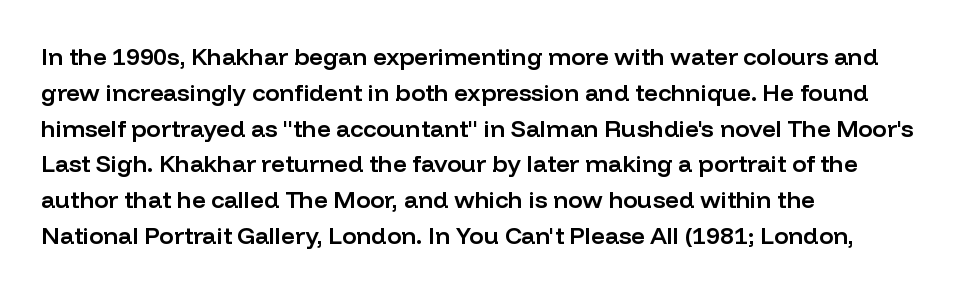
Q: Is the text bold? A: Semi-bold.
Q: Is the text italic (slanted)? A: No, it is upright.
Q: Is the text underlined? A: No.
Q: How is the paragraph aligned? A: Left-aligned.
Q: Is the spacing between letters normal or unusually wide? A: Normal.
Q: Is the spacing between lines tight, normal or loose? A: Normal.
